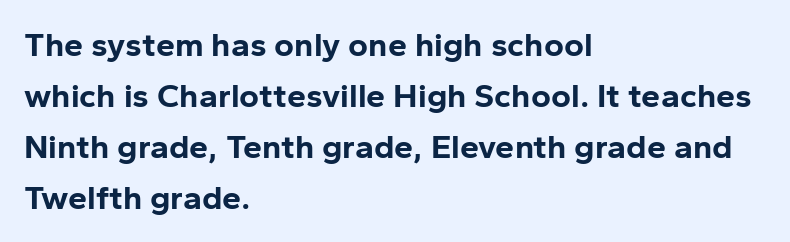
The rendering uses natural spacing where letterforms have individual widths. Nobody touched the tracking dial on this one. The rendering uses a moderate line-height, typical for paragraphs. Heavy-handed strokes throughout: this text is bold.
